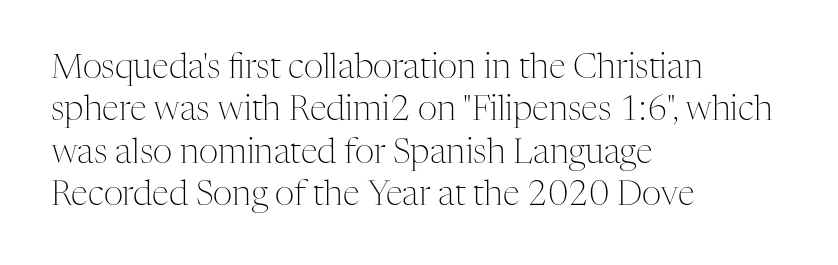
You could not count columns in this text — the font is proportionally spaced. The font family rendered here belongs to the serif group. The string is rendered with underlining switched off. The letterforms sit at book weight or below.
